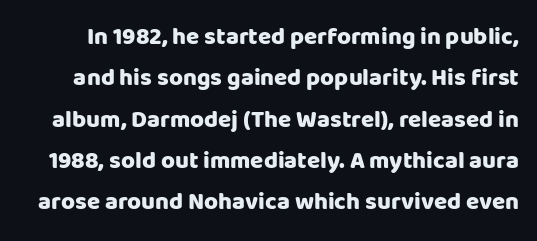
Q: Is the text bold? A: Yes.
Q: Is the text italic (slanted)? A: No, it is upright.
Q: Is the text underlined? A: No.
Q: Is the spacing between letters normal or unusually wide? A: Normal.
